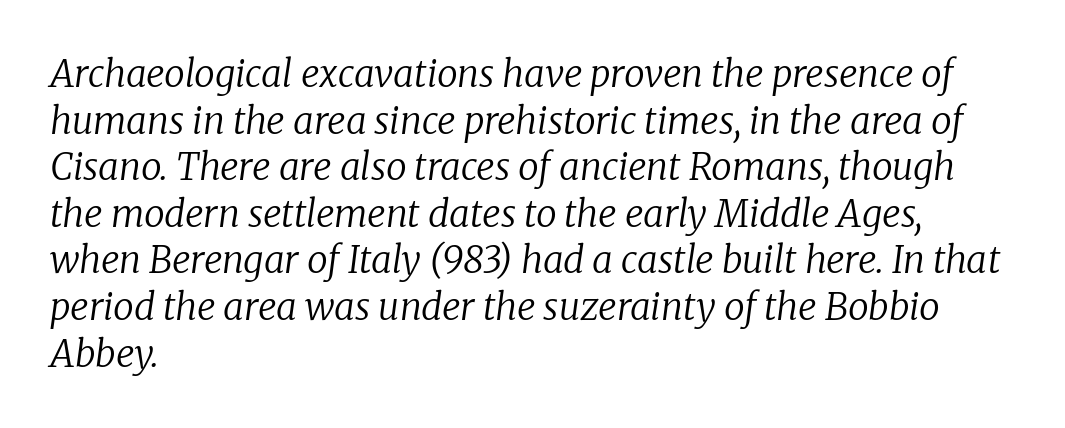
{"serif": "yes", "italic": "yes", "lean": "right", "slant_degrees": 8, "bold": "no", "weight": "regular", "width": "normal", "stroke_contrast": "low", "x_height": "medium", "monospaced": "no", "underline": "no", "align": "left", "line_spacing": "normal", "line_spacing_ratio": 1.26, "letter_spacing": "normal", "letter_spacing_em": 0.0, "glyph_px": 37}
